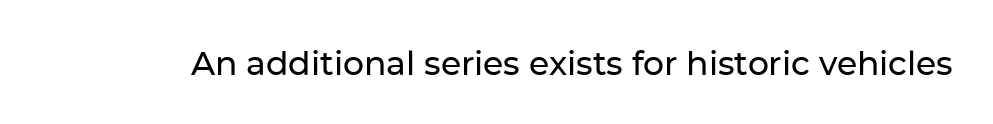
Q: Is the text italic (slanted)? A: No, it is upright.
Q: Is the typeface a serif or a sans-serif typeface? A: Sans-serif.
Q: Is the text underlined? A: No.
Q: Is the spacing between letters normal or unusually wide? A: Normal.
Q: Width (condensed, normal, or wide)? A: Normal.
Q: Stroke contrast? A: Low.
Q: x-height? A: Medium.
Q: Monospaced? A: No.
